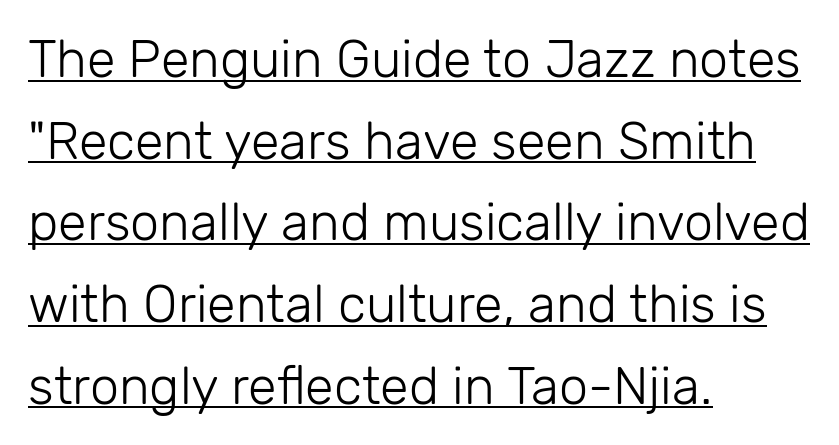
Q: Is the text bold? A: No.
Q: Is the text italic (slanted)? A: No, it is upright.
Q: Is the typeface a serif or a sans-serif typeface? A: Sans-serif.
Q: Is the text underlined? A: Yes.
Q: How is the paragraph aligned? A: Left-aligned.
Q: Is the spacing between letters normal or unusually wide? A: Normal.
Q: Is the spacing between lines tight, normal or loose? A: Normal.
Q: Width (condensed, normal, or wide)? A: Normal.
Q: Stroke contrast? A: Low.
Q: x-height? A: Medium.
Q: Monospaced? A: No.
